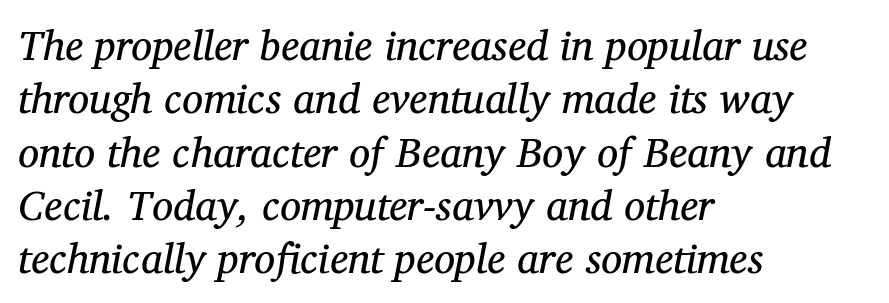
Layout note: lines flush left. Underline: absent. A typesetter would call this zero additional tracking. Designer's note — italics engaged. Unbolded letterforms with no extra heft. Looks like regular typesetting: each glyph gets only the width it needs.
